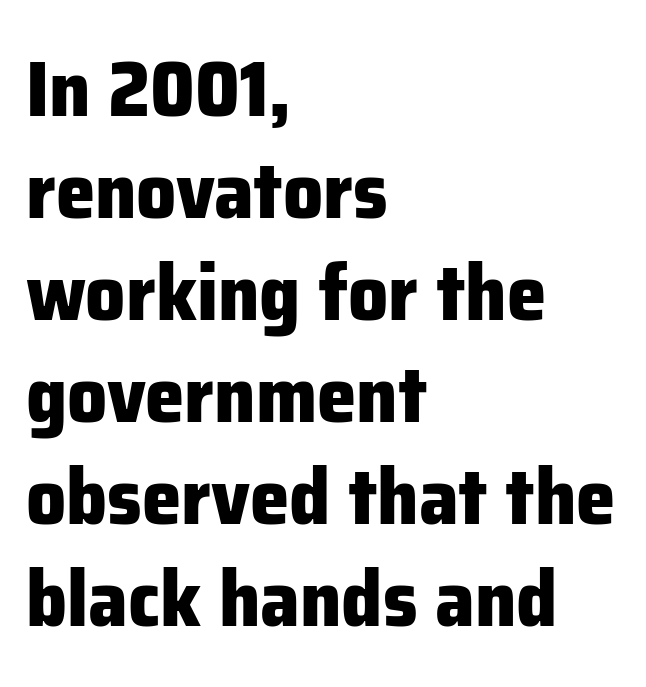
A typesetter would call this zero additional tracking. Any mark beneath the type? The region is blank. Font category for this specimen: sans-serif. This sample is left-justified, so line endings fall wherever the words run out. Is this a fixed-width face? No — the glyphs have proportional, varying widths. Each glyph is drawn with heavy, bold strokes.
